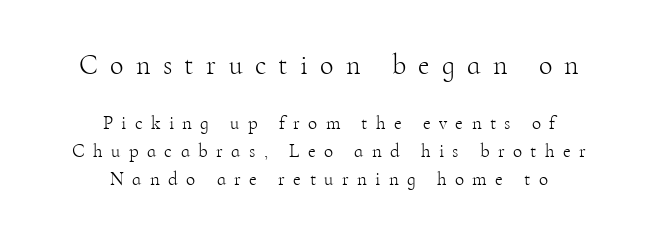
{"serif": "yes", "italic": "no", "bold": "no", "weight": "light", "width": "normal", "stroke_contrast": "high", "x_height": "small", "monospaced": "no", "underline": "no", "align": "center", "line_spacing": "normal", "line_spacing_ratio": 1.46, "letter_spacing": "wide", "letter_spacing_em": 0.44, "larger_block": "first", "size_ratio": 1.47, "glyph_px": 28}
